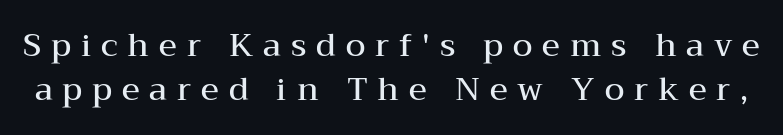
The foot of each line stays bare and open. What's the leading like? Ordinary, nothing unusual. These lines were composed using upright roman letters. The rendering shows small feet on the letterforms — a serif design.
